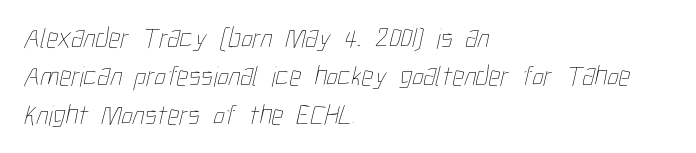
{"bold": "no", "weight": "thin", "width": "condensed", "stroke_contrast": "low", "x_height": "medium", "monospaced": "no", "underline": "no", "align": "left", "line_spacing": "normal", "line_spacing_ratio": 1.32, "letter_spacing": "normal", "letter_spacing_em": 0.0, "glyph_px": 29}
